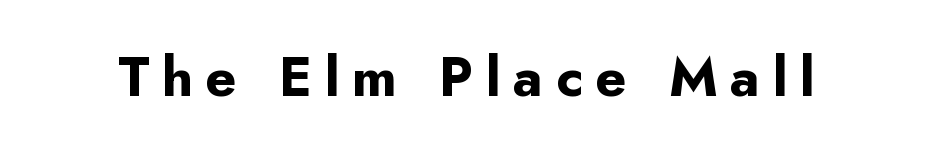
This rendering widens character spacing well past its baseline value. In terms of posture, this sample is upright. The space beneath each line is pristine and unruled. Typesetter's note: full bold, strokes at maximum text heaviness.
